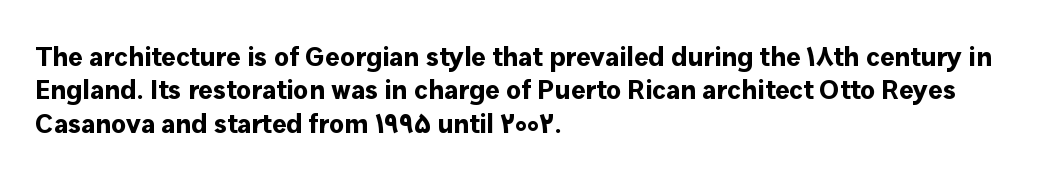
There is no visible air inserted between adjacent glyphs. Compared with a centered layout, this one pins lines to the left instead. The strokes are fattened all the way to bold. A typesetter would mark this as roman, not italic. The words here are not underlined.
